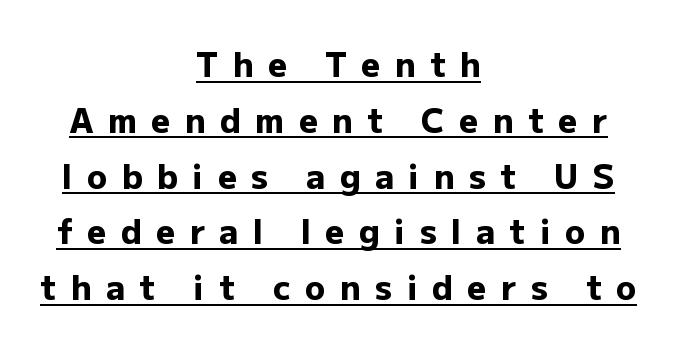
{"serif": "no", "italic": "no", "bold": "yes", "weight": "heavy", "width": "normal", "stroke_contrast": "low", "x_height": "medium", "monospaced": "no", "underline": "yes", "align": "center", "line_spacing": "normal", "line_spacing_ratio": 1.69, "letter_spacing": "wide", "letter_spacing_em": 0.44, "glyph_px": 33}
